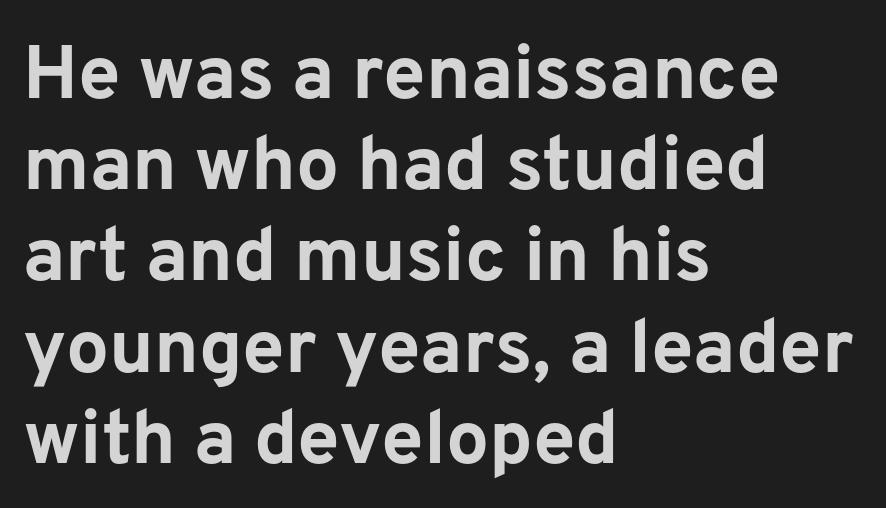
Q: Is the text bold? A: Yes.
Q: Is the text italic (slanted)? A: No, it is upright.
Q: Is the typeface a serif or a sans-serif typeface? A: Sans-serif.
Q: Is the text underlined? A: No.
Q: How is the paragraph aligned? A: Left-aligned.
Q: Is the spacing between letters normal or unusually wide? A: Normal.
Q: Width (condensed, normal, or wide)? A: Normal.
Q: Stroke contrast? A: Low.
Q: x-height? A: Medium.
Q: Monospaced? A: No.
